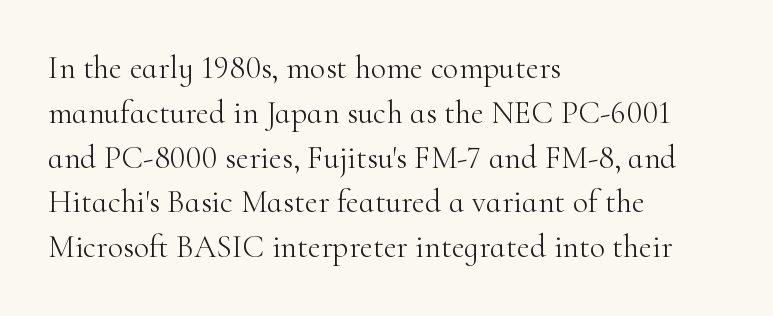
The image shows 32 px light serif type, upright; set left-aligned, normal line spacing (1.4x), normal letter spacing, not underlined; high stroke contrast and a small x-height.
